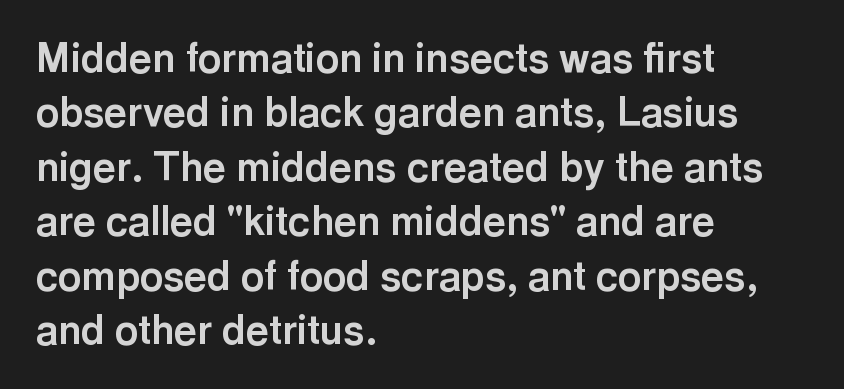
The image shows 40 px bold sans-serif type, upright; set left-aligned, normal line spacing (1.36x), normal letter spacing, not underlined; a medium x-height.
